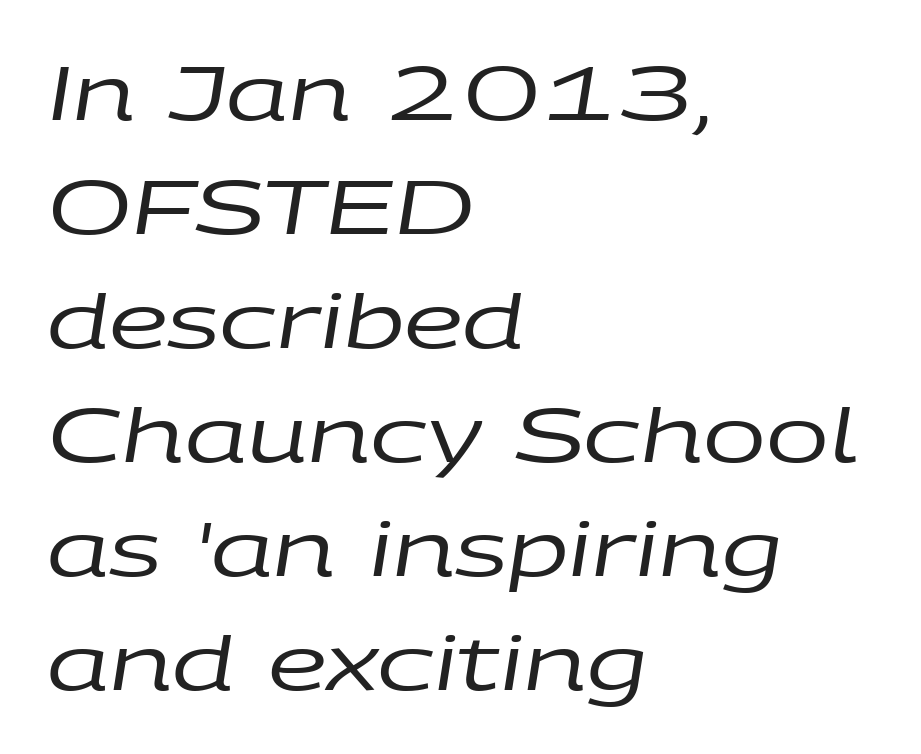
{"italic": "yes", "lean": "right", "slant_degrees": 9, "bold": "no", "weight": "regular", "width": "wide", "stroke_contrast": "low", "x_height": "large", "monospaced": "no", "underline": "no", "align": "left", "line_spacing": "normal", "line_spacing_ratio": 1.52, "letter_spacing": "normal", "letter_spacing_em": 0.0, "glyph_px": 75}
